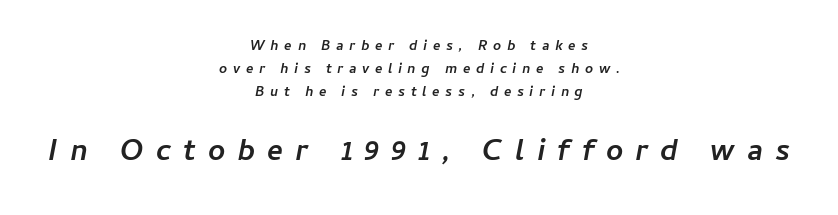
The image shows 30 px semibold type, italic (leaning right); set centered, normal line spacing (1.66x), unusually wide letter spacing (+0.4 em), not underlined; the second (bottom) block is 2.14x larger; low stroke contrast and a medium x-height.
